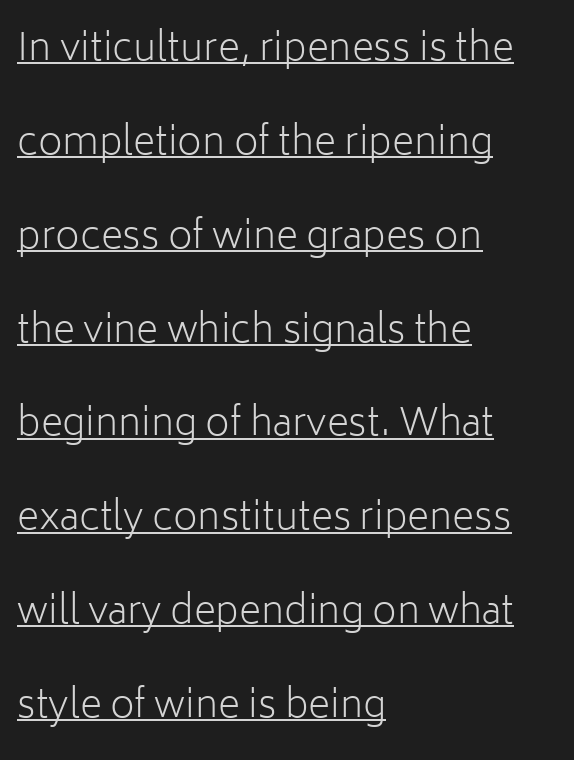
When letters stand straight like this, we call the style roman or upright. The passage shown is not bold in any degree. Note: no serifs on the glyphs. Proportional: the letters do not fall into vertical columns. Notice how the passage keeps a crisp vertical edge on the left only.
